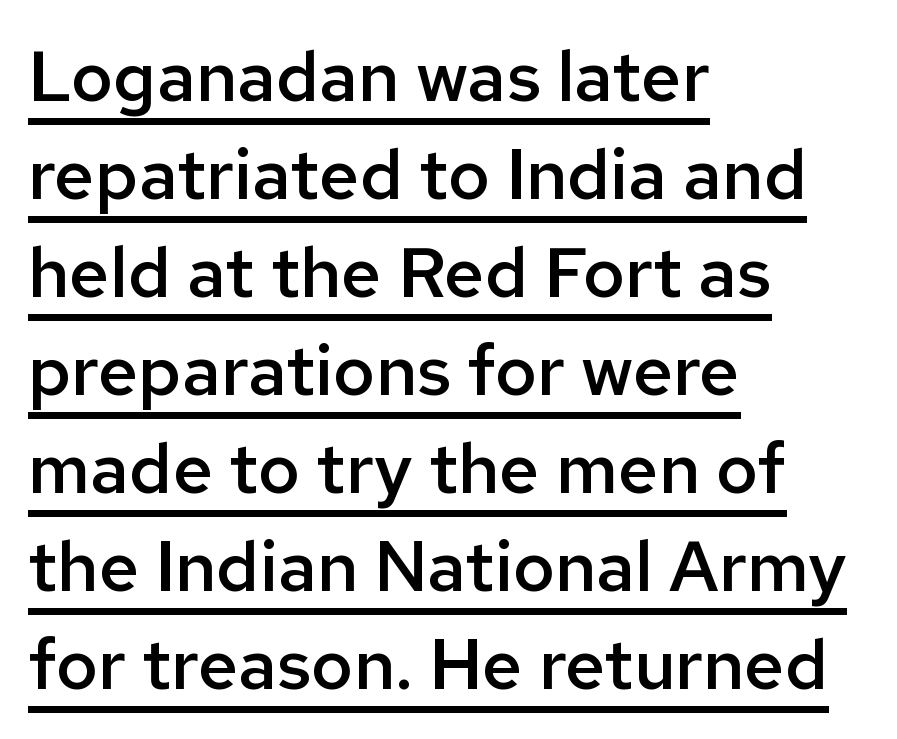
Every stem runs plumb, perpendicular to the baseline. Classification — sans serif. Caption: standard tracking, unaltered. This is moderately heavy type, rendered in semibold. The typesetter chose a ragged-right arrangement here.
